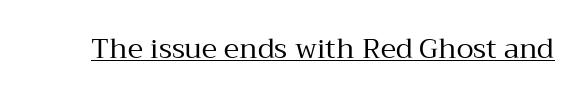
{"serif": "yes", "italic": "no", "bold": "no", "weight": "regular", "width": "normal", "stroke_contrast": "medium", "x_height": "medium", "monospaced": "no", "underline": "yes", "letter_spacing": "normal", "letter_spacing_em": 0.0, "glyph_px": 28}
